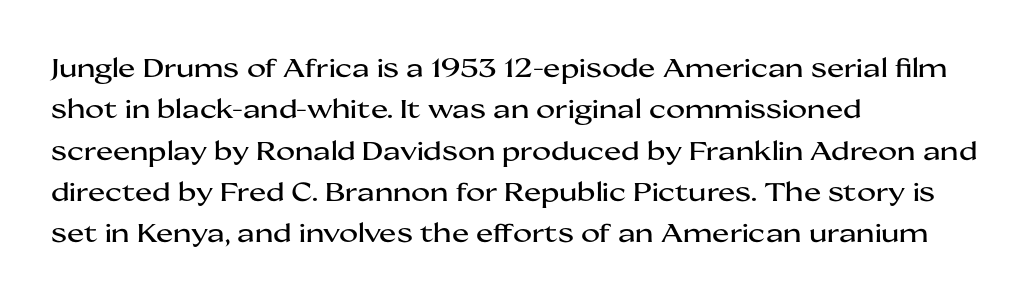
The image shows 26 px text type, upright; set left-aligned, normal line spacing (1.59x), normal letter spacing, not underlined.
